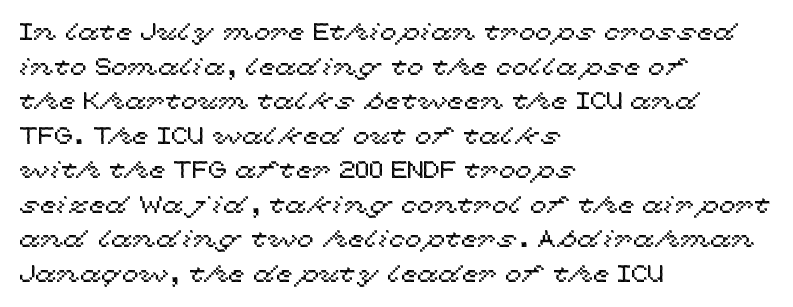
The compositor pushed each line to the left boundary. Compared with typical paragraphs, the rows here are spaced about the same. Here the glyphs are tracked normally, forming tight word shapes. Check the space under the baseline: it is left empty.
